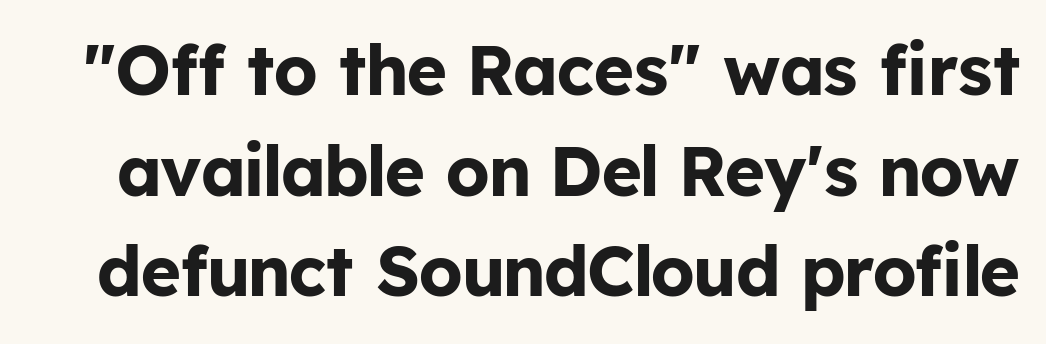
{"serif": "no", "italic": "no", "bold": "yes", "weight": "bold", "width": "normal", "stroke_contrast": "low", "x_height": "medium", "monospaced": "no", "underline": "no", "line_spacing": "normal", "line_spacing_ratio": 1.46, "letter_spacing": "normal", "letter_spacing_em": 0.0, "glyph_px": 69}
